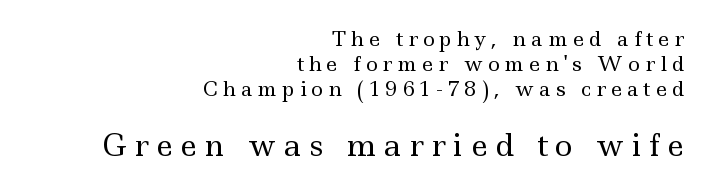
Q: Is the text bold? A: No.
Q: Is the text italic (slanted)? A: No, it is upright.
Q: Is the typeface a serif or a sans-serif typeface? A: Serif.
Q: Is the text underlined? A: No.
Q: How is the paragraph aligned? A: Right-aligned.
Q: Is the spacing between letters normal or unusually wide? A: Unusually wide.
Q: Is the spacing between lines tight, normal or loose? A: Normal.
Q: Which block of text is set in a larger size, the first (top) or the second (bottom)? A: The second (bottom) one.
Q: Width (condensed, normal, or wide)? A: Wide.
Q: x-height? A: Small.
Q: Monospaced? A: No.
